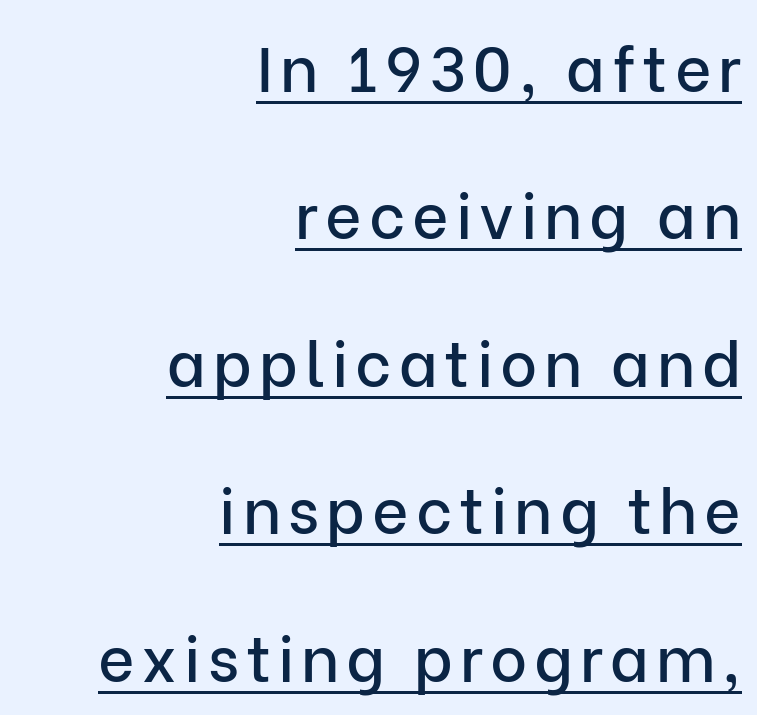
Q: Is the text italic (slanted)? A: No, it is upright.
Q: Is the typeface a serif or a sans-serif typeface? A: Sans-serif.
Q: Is the text underlined? A: Yes.
Q: How is the paragraph aligned? A: Right-aligned.
Q: Is the spacing between lines tight, normal or loose? A: Loose.
Q: Width (condensed, normal, or wide)? A: Normal.
Q: Stroke contrast? A: Low.
Q: x-height? A: Medium.
Q: Monospaced? A: No.
